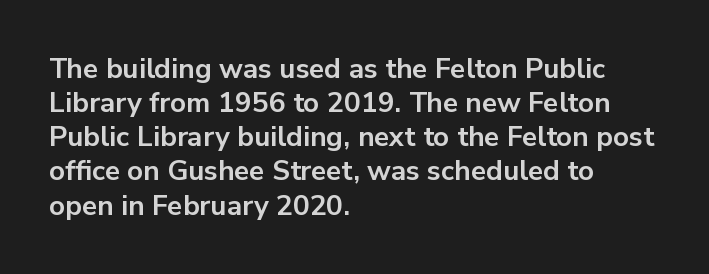
The specimen omits any rule beneath the text block's lines. This rendering employs a face without finishing strokes, i.e., a sans-serif. Posture: vertical. This is heavy type, rendered in bold. The letters sit at their default tracking, neither squeezed nor spread.
